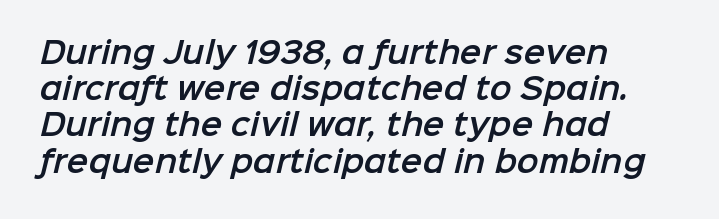
The image shows 29 px sans-serif type; set left-aligned, normal line spacing (1.25x), normal letter spacing, not underlined; low stroke contrast and a medium x-height.
